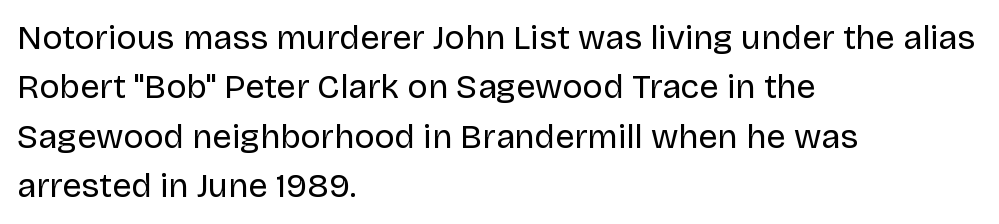
Q: Is the text bold? A: No.
Q: Is the text italic (slanted)? A: No, it is upright.
Q: Is the typeface a serif or a sans-serif typeface? A: Sans-serif.
Q: Is the text underlined? A: No.
Q: How is the paragraph aligned? A: Left-aligned.
Q: Is the spacing between letters normal or unusually wide? A: Normal.
Q: Is the spacing between lines tight, normal or loose? A: Normal.
Q: Width (condensed, normal, or wide)? A: Normal.
Q: Stroke contrast? A: Low.
Q: x-height? A: Large.
Q: Monospaced? A: No.
